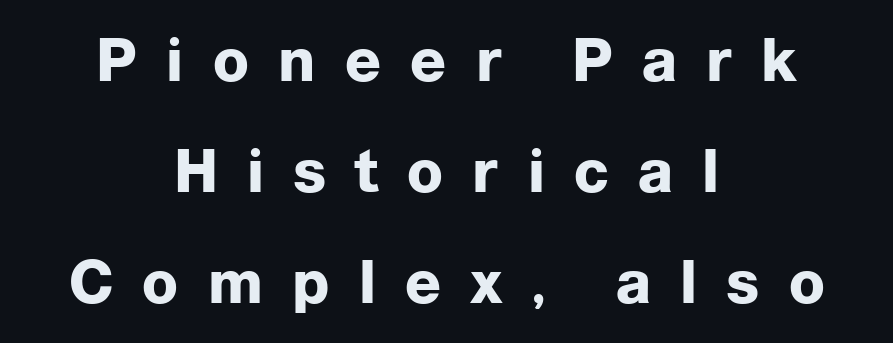
The image shows 59 px heavy sans-serif type, upright; set centered, line spacing 1.88x, unusually wide letter spacing (+0.5 em), not underlined; low stroke contrast and a medium x-height.
